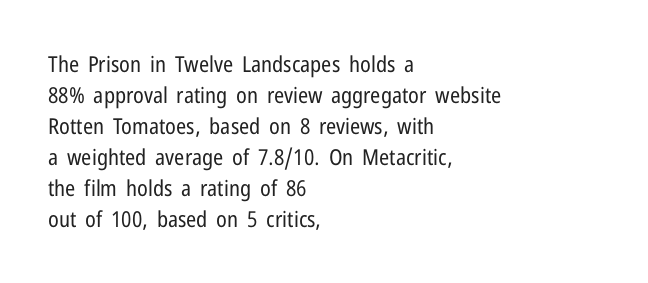
The words here are not underlined. Default kerning and tracking; the words read as compact shapes. The paragraph shown leans on its left margin. Posture: straight, roman, zero tilt. Vertical stems look standard width or narrower in stroke. Vertical spacing — default.
